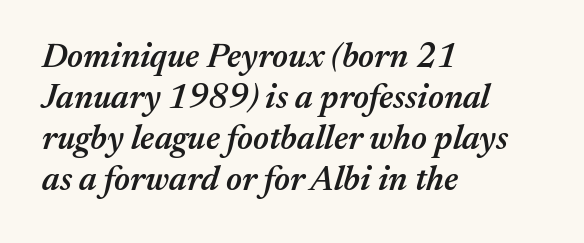
What stands out about the letter spacing? Nothing — it is the standard amount. A semibold gives these letters moderate extra thickness, short of bold. The paragraph shown leans on its left margin. Underline: absent. The letters advance in unequal steps, a hallmark of proportional type. Slanted lettering throughout.
